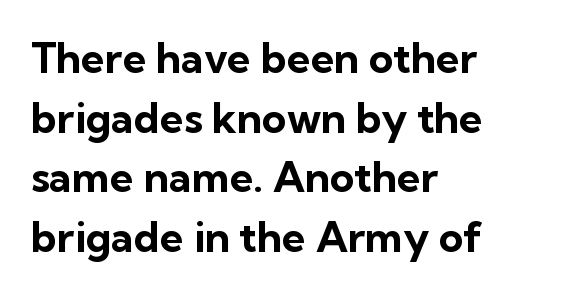
There is no visible air inserted between adjacent glyphs. Thick stems and heavy bowls — unmistakably bold. Are there feet on the stems? There aren't — it's a sans. Descenders are the only things crossing below the line. Vertically, the passage feels balanced, rows spaced as you'd expect. Every stem runs plumb, perpendicular to the baseline.
